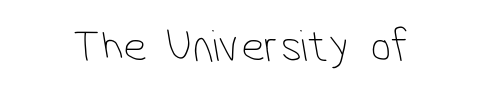
{"serif": "no", "bold": "no", "weight": "thin", "width": "condensed", "stroke_contrast": "low", "x_height": "medium", "monospaced": "no", "underline": "no", "letter_spacing": "normal", "letter_spacing_em": 0.0, "glyph_px": 46}
